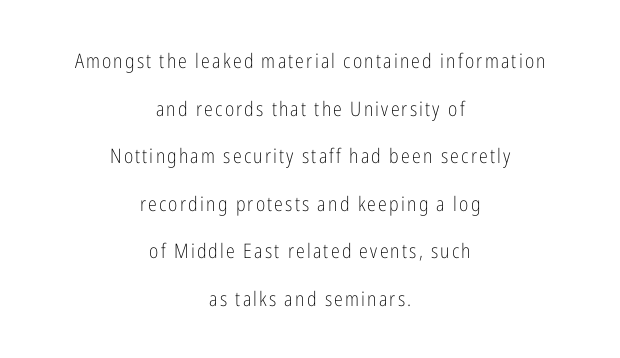
Q: Is the text bold? A: No.
Q: Is the text italic (slanted)? A: No, it is upright.
Q: Is the text underlined? A: No.
Q: How is the paragraph aligned? A: Centered.
Q: Is the spacing between lines tight, normal or loose? A: Loose.
